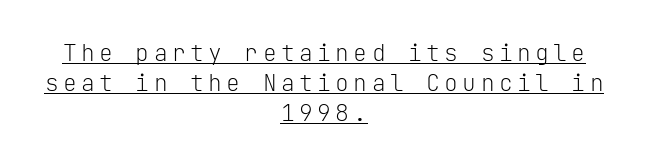
{"italic": "no", "bold": "no", "underline": "yes", "align": "center", "line_spacing": "normal", "line_spacing_ratio": 1.3, "glyph_px": 23}
